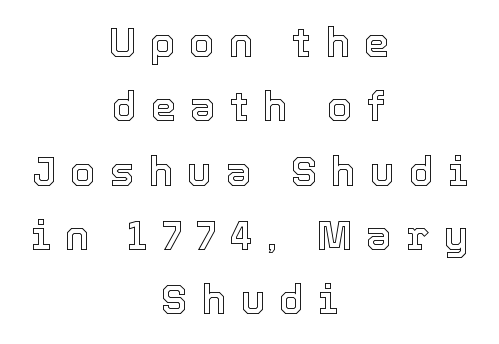
{"italic": "no", "width": "normal", "x_height": "medium", "monospaced": "no", "underline": "no", "align": "center", "line_spacing": "normal", "line_spacing_ratio": 1.57, "letter_spacing": "wide", "letter_spacing_em": 0.34, "glyph_px": 41}
